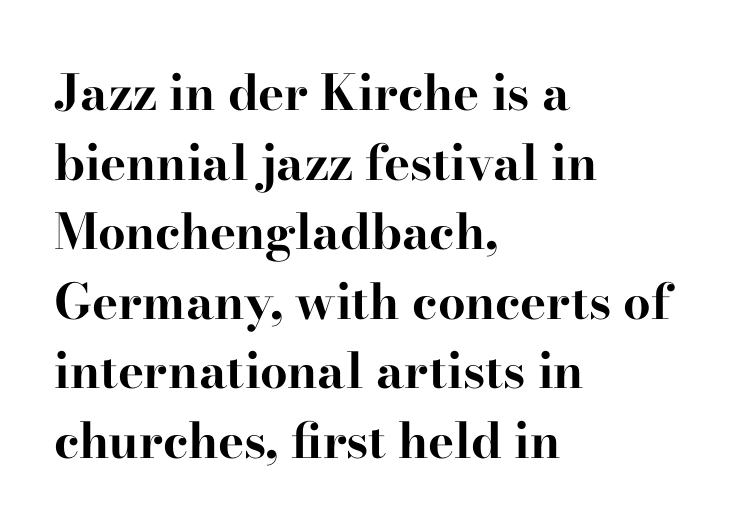
Q: Is the text bold? A: Yes.
Q: Is the text italic (slanted)? A: No, it is upright.
Q: Is the typeface a serif or a sans-serif typeface? A: Serif.
Q: Is the text underlined? A: No.
Q: How is the paragraph aligned? A: Left-aligned.
Q: Is the spacing between letters normal or unusually wide? A: Normal.
Q: Is the spacing between lines tight, normal or loose? A: Normal.
Q: Width (condensed, normal, or wide)? A: Wide.
Q: Stroke contrast? A: High.
Q: x-height? A: Small.
Q: Monospaced? A: No.
